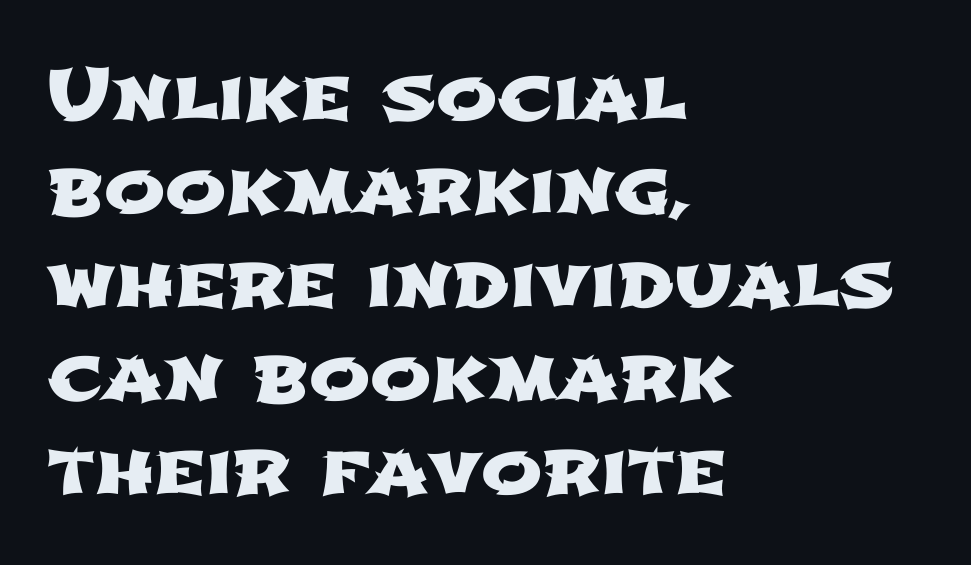
Q: Is the typeface a serif or a sans-serif typeface? A: Sans-serif.
Q: Is the text underlined? A: No.
Q: How is the paragraph aligned? A: Left-aligned.
Q: Is the spacing between letters normal or unusually wide? A: Normal.
Q: Is the spacing between lines tight, normal or loose? A: Normal.
Q: Width (condensed, normal, or wide)? A: Wide.
Q: Stroke contrast? A: Low.
Q: x-height? A: Medium.
Q: Monospaced? A: No.
